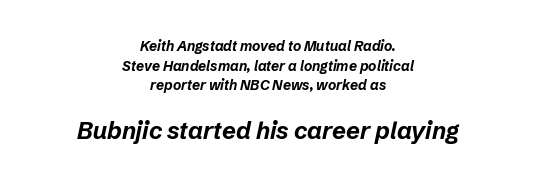
{"italic": "yes", "lean": "right", "slant_degrees": 12, "bold": "yes", "underline": "no", "align": "center", "line_spacing": "normal", "line_spacing_ratio": 1.41, "letter_spacing": "normal", "letter_spacing_em": 0.0, "larger_block": "second", "size_ratio": 1.71, "glyph_px": 24}
